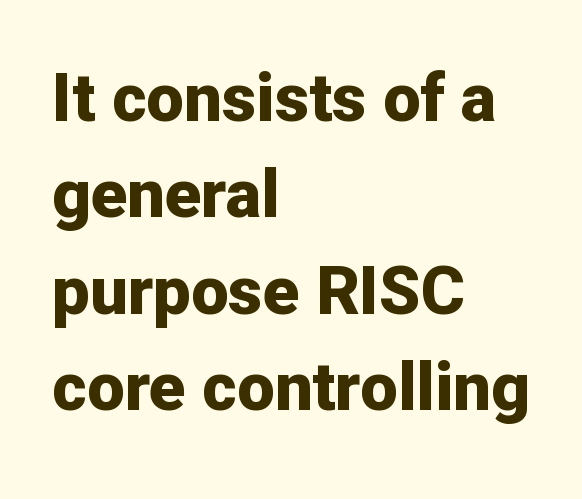
The image shows 67 px bold sans-serif type, upright; set left-aligned, normal line spacing (1.44x), normal letter spacing, not underlined; low stroke contrast and a medium x-height.
